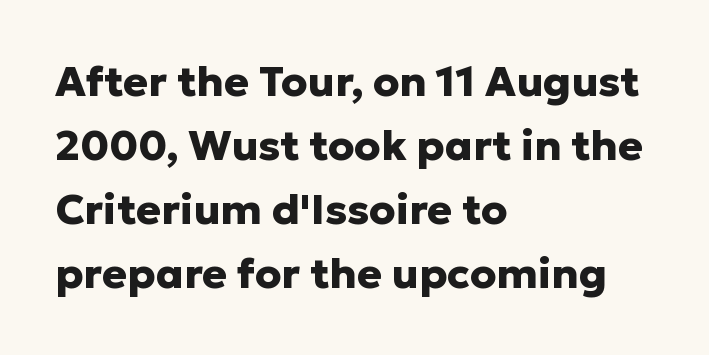
Here the designer chose a conventional face with non-uniform glyph widths. Caption: bold face, heavy strokes. Rendered with straight, roman letterforms. Unlike a traditional serif, this face leaves its strokes unadorned. Just letters on the line, the space beneath them empty.
